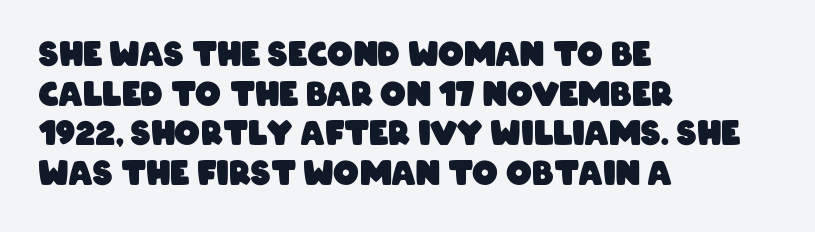
The image shows 32 px heavy, condensed sans-serif type; set left-aligned, line spacing 1.24x, normal letter spacing, not underlined; low stroke contrast and a large x-height.
